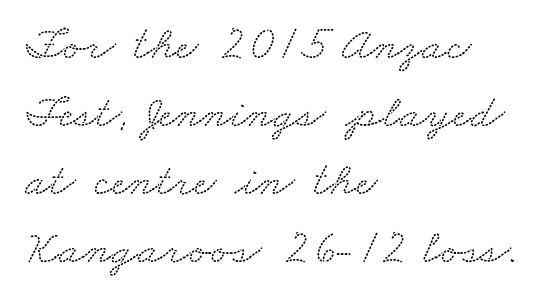
The image shows 48 px wide type; set left-aligned, normal line spacing (1.42x), normal letter spacing, not underlined; low stroke contrast and a small x-height.
